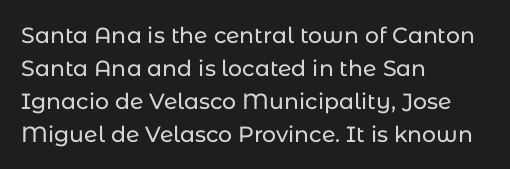
A clean baseline with only descenders dipping below it. Standard letterfit; no display-style spreading of the glyphs. Notice how descenders clear the ascenders below comfortably — that's standard leading. It's the straight-up-and-down kind of type. Does the copy run flush right? No — it runs flush left.
